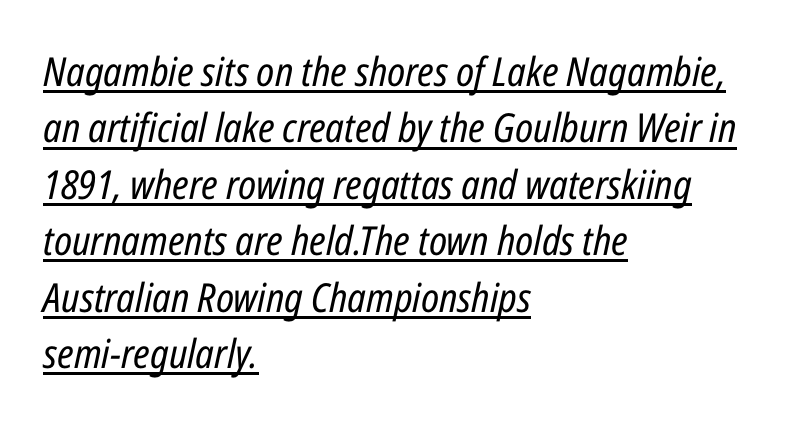
{"italic": "yes", "lean": "right", "slant_degrees": 12, "bold": "no", "weight": "regular", "width": "condensed", "stroke_contrast": "low", "x_height": "medium", "monospaced": "no", "underline": "yes", "align": "left", "line_spacing": "normal", "line_spacing_ratio": 1.41, "letter_spacing": "normal", "letter_spacing_em": 0.0, "glyph_px": 40}
